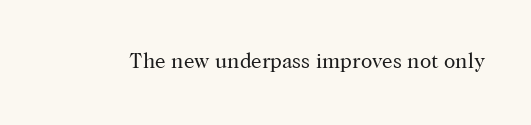
The image shows 21 px text type, upright; set normal letter spacing, not underlined.
